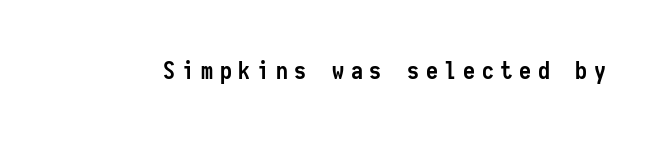
The horizontal fit of the characters is loose and conspicuously gappy. Bare-footed words on every line. Notice how thick the strokes are: this is what a full bold looks like. Every character sits straight up, as roman type does.
